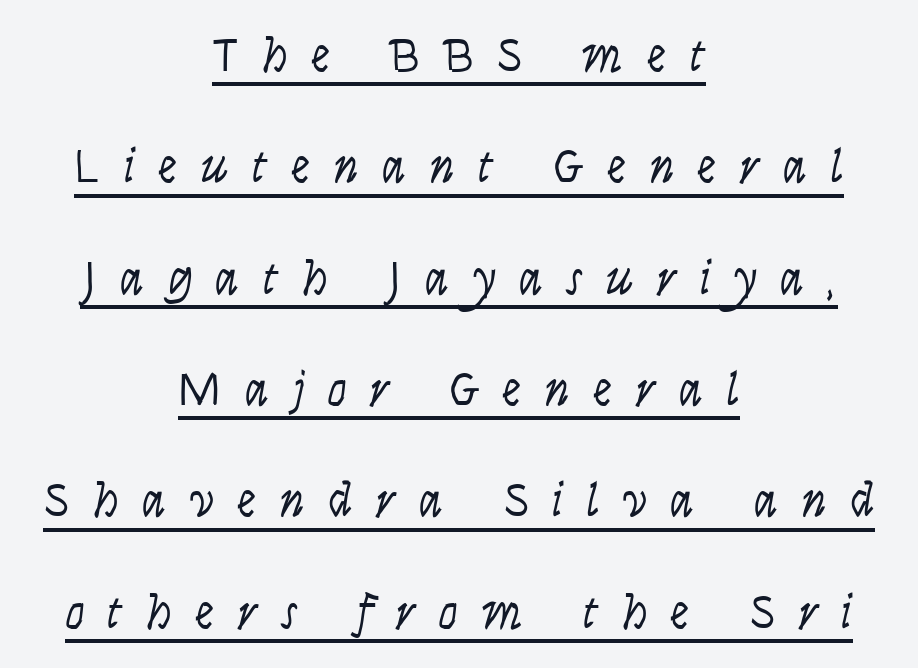
Q: Is the text bold? A: No.
Q: Is the text italic (slanted)? A: Yes.
Q: Is the typeface a serif or a sans-serif typeface? A: Sans-serif.
Q: Is the text underlined? A: Yes.
Q: How is the paragraph aligned? A: Centered.
Q: Is the spacing between letters normal or unusually wide? A: Unusually wide.
Q: Is the spacing between lines tight, normal or loose? A: Loose.
Q: Width (condensed, normal, or wide)? A: Condensed.
Q: Stroke contrast? A: Low.
Q: x-height? A: Large.
Q: Monospaced? A: No.
